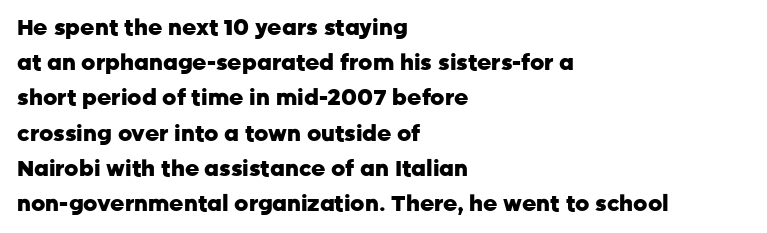
The image shows 22 px bold type, upright; set left-aligned, normal line spacing (1.6x), normal letter spacing, not underlined.
